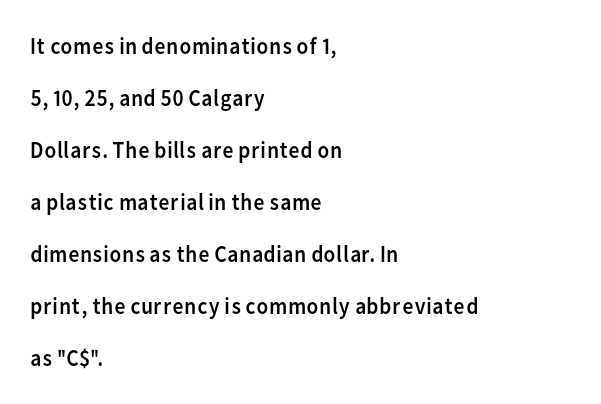
The image shows 24 px text type, upright; set left-aligned, loose line spacing (2.17x), normal letter spacing, not underlined.
